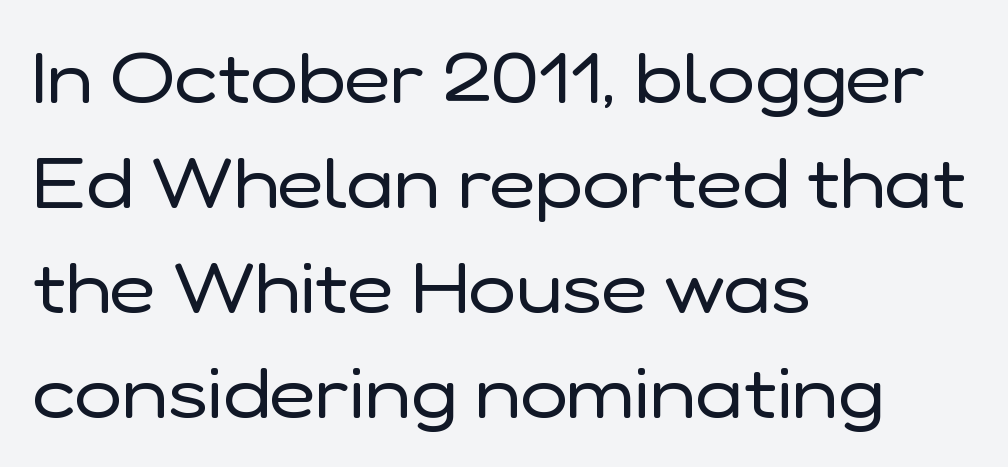
The lines sit at an ordinary, default distance from one another. Spacing verdict: proportional, widths tailored to each character. Posture: upright roman. Descenders are the only things crossing below the line. Layout note: lines flush left.
